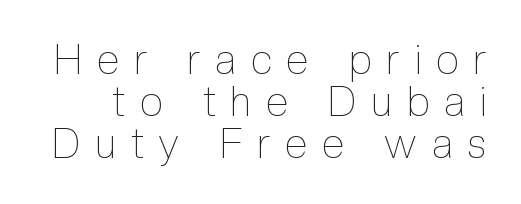
The image shows 41 px thin, condensed type, upright; set tight line spacing (1.03x), unusually wide letter spacing (+0.37 em), not underlined; a medium x-height.
